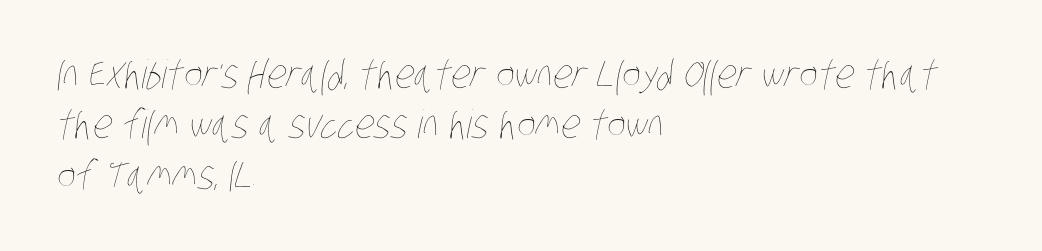
{"bold": "no", "weight": "thin", "width": "condensed", "stroke_contrast": "low", "x_height": "large", "monospaced": "no", "underline": "no", "align": "left", "line_spacing": "normal", "line_spacing_ratio": 1.29, "letter_spacing": "normal", "letter_spacing_em": 0.0, "glyph_px": 39}
